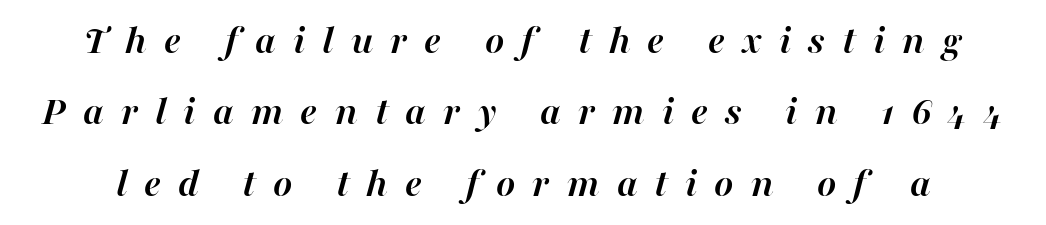
The image shows 41 px semibold type, italic (leaning right); set line spacing 1.74x, unusually wide letter spacing (+0.42 em), not underlined; high stroke contrast and a medium x-height.
